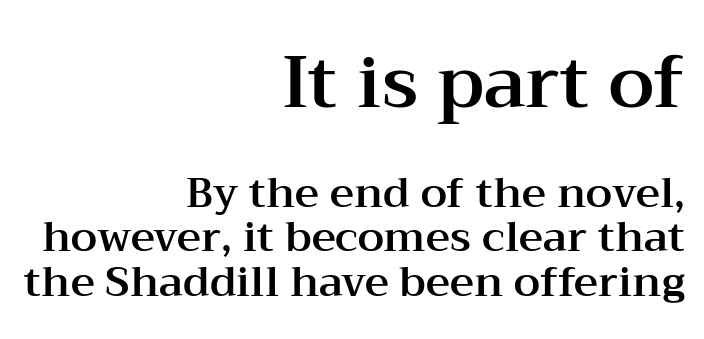
Q: Is the text italic (slanted)? A: No, it is upright.
Q: Is the typeface a serif or a sans-serif typeface? A: Serif.
Q: Is the text underlined? A: No.
Q: How is the paragraph aligned? A: Right-aligned.
Q: Is the spacing between letters normal or unusually wide? A: Normal.
Q: Is the spacing between lines tight, normal or loose? A: Tight.
Q: Which block of text is set in a larger size, the first (top) or the second (bottom)? A: The first (top) one.
Q: Width (condensed, normal, or wide)? A: Wide.
Q: Stroke contrast? A: Medium.
Q: x-height? A: Medium.
Q: Monospaced? A: No.
